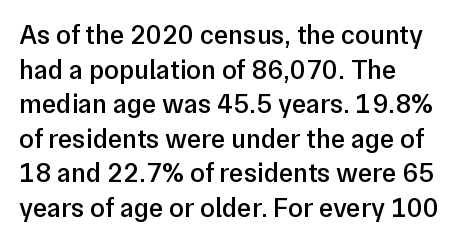
The image shows 27 px text type, upright; set left-aligned, normal line spacing (1.28x), normal letter spacing, not underlined.
